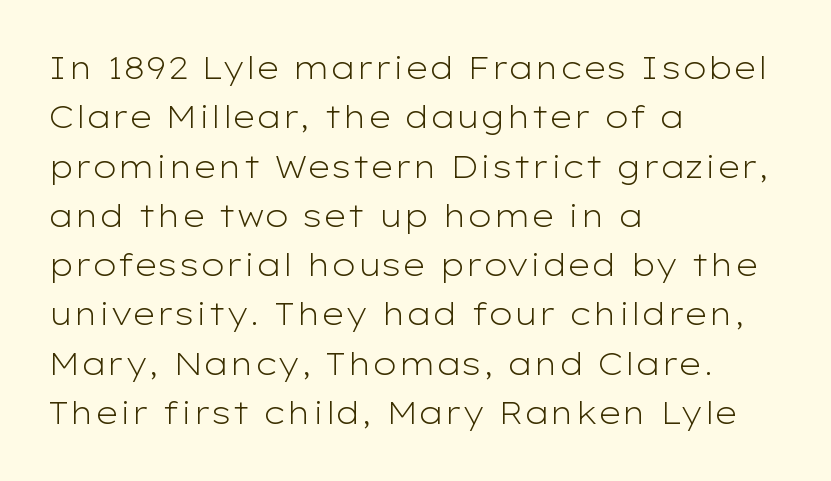
Q: Is the text bold? A: No.
Q: Is the text italic (slanted)? A: No, it is upright.
Q: Is the typeface a serif or a sans-serif typeface? A: Sans-serif.
Q: Is the text underlined? A: No.
Q: How is the paragraph aligned? A: Left-aligned.
Q: Is the spacing between letters normal or unusually wide? A: Normal.
Q: Is the spacing between lines tight, normal or loose? A: Normal.
Q: Width (condensed, normal, or wide)? A: Wide.
Q: Stroke contrast? A: Low.
Q: x-height? A: Medium.
Q: Monospaced? A: No.
